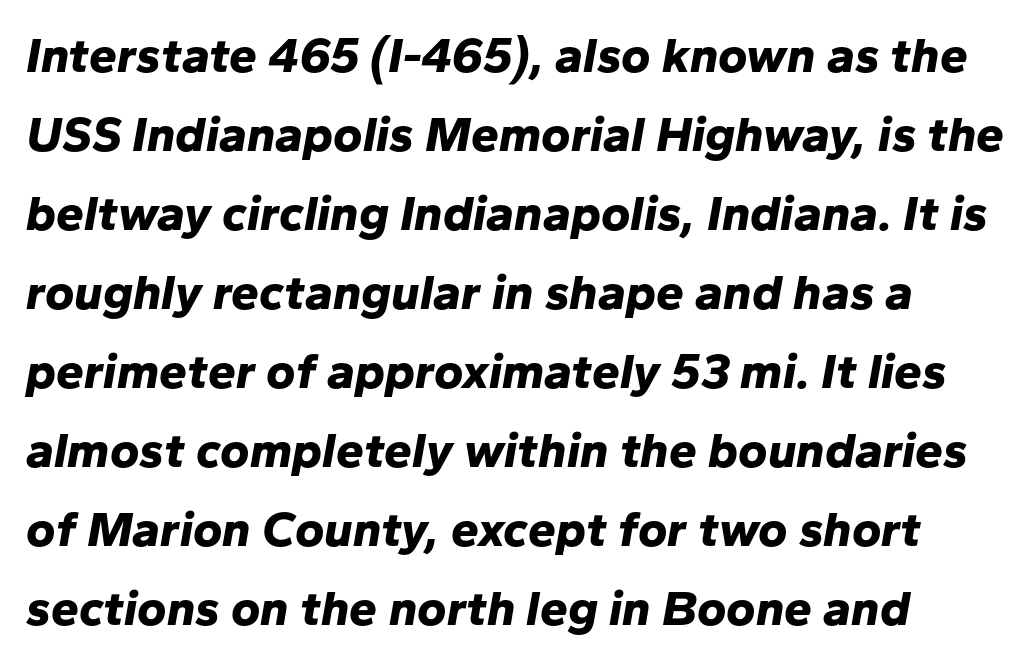
{"italic": "yes", "lean": "right", "slant_degrees": 10, "bold": "yes", "weight": "bold", "width": "normal", "stroke_contrast": "low", "x_height": "medium", "monospaced": "no", "underline": "no", "line_spacing": "normal", "line_spacing_ratio": 1.58, "letter_spacing": "normal", "letter_spacing_em": 0.0, "glyph_px": 50}
